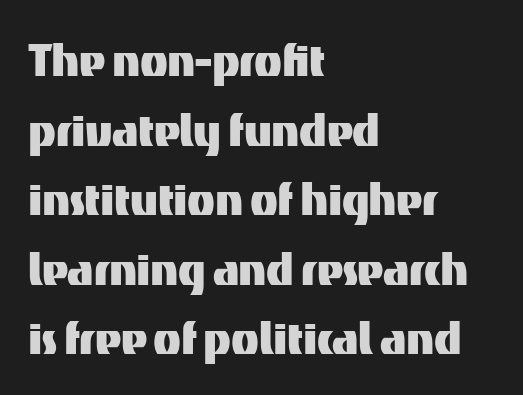
The image shows 57 px sans-serif type, upright; set left-aligned, line spacing 1.22x, normal letter spacing, not underlined; medium stroke contrast and a medium x-height.
